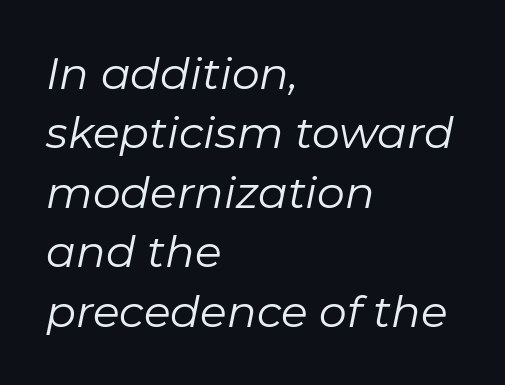
{"italic": "yes", "lean": "right", "slant_degrees": 11, "bold": "no", "weight": "regular", "width": "normal", "stroke_contrast": "low", "x_height": "medium", "monospaced": "no", "underline": "no", "align": "left", "line_spacing": "normal", "line_spacing_ratio": 1.35, "letter_spacing": "normal", "letter_spacing_em": 0.0, "glyph_px": 44}
